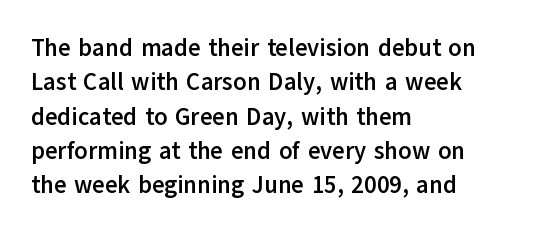
The image shows 24 px bold type, upright; set left-aligned, normal line spacing (1.43x), normal letter spacing, not underlined.
